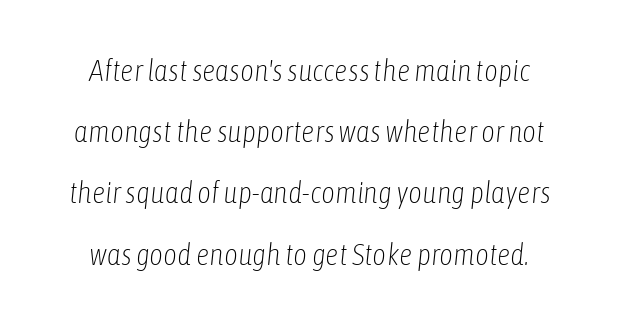
Each row of text sits above clean, open space. Heft: none added — not bold. Interline gaps are noticeably wide in this sample. The passage shown is typed in a proportional face where columns would drift. Look at the tracking — it's just the regular setting, nothing added.
